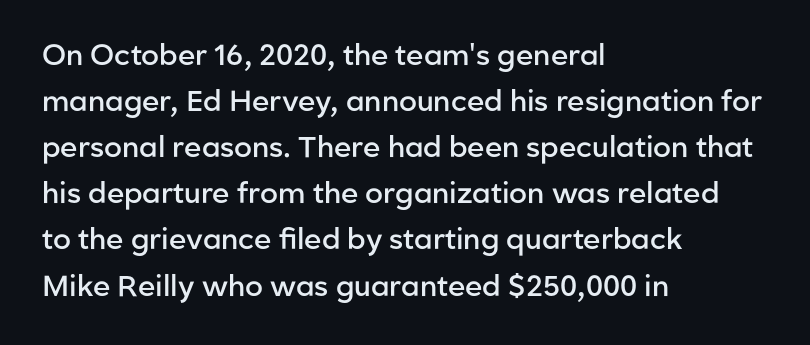
The image shows 29 px semibold sans-serif type, upright; set left-aligned, normal line spacing (1.59x), normal letter spacing, not underlined; low stroke contrast and a medium x-height.
